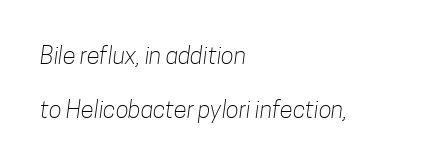
Notice how the passage keeps a crisp vertical edge on the left only. Any mark beneath the type? The region is blank. Is the stroke heavy? The answer is a plain regular-or-lighter. Each word holds together tightly as a unit, with standard inter-letter gaps.
